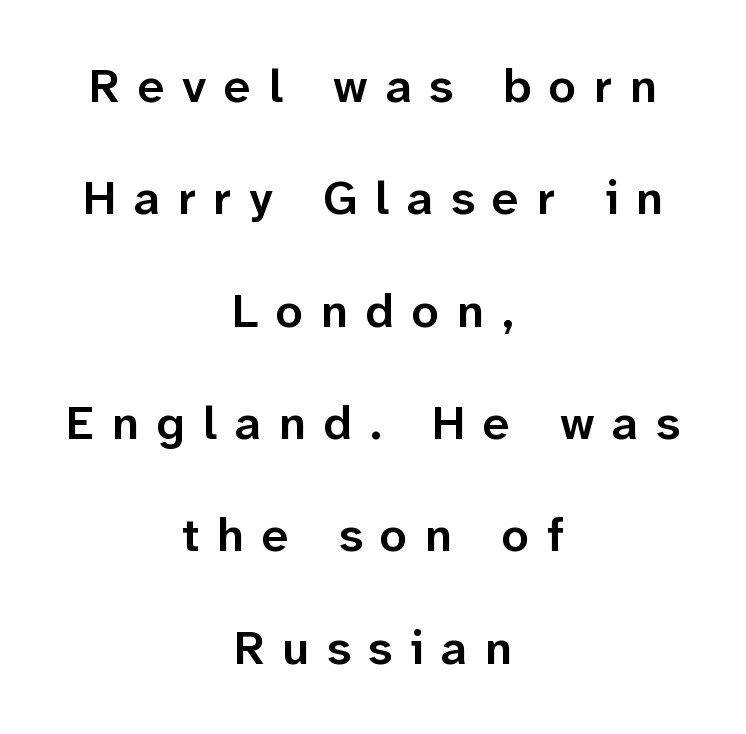
The rendering shows plain stroke endings on the letterforms — a sans-serif design. Loosely led — the rows are spread out. The paragraph shown floats in the horizontal middle. These lines carry some extra weight — a demibold, not a full bold. Note the varied advance widths — an 'i' is clearly narrower than an 'm'.
